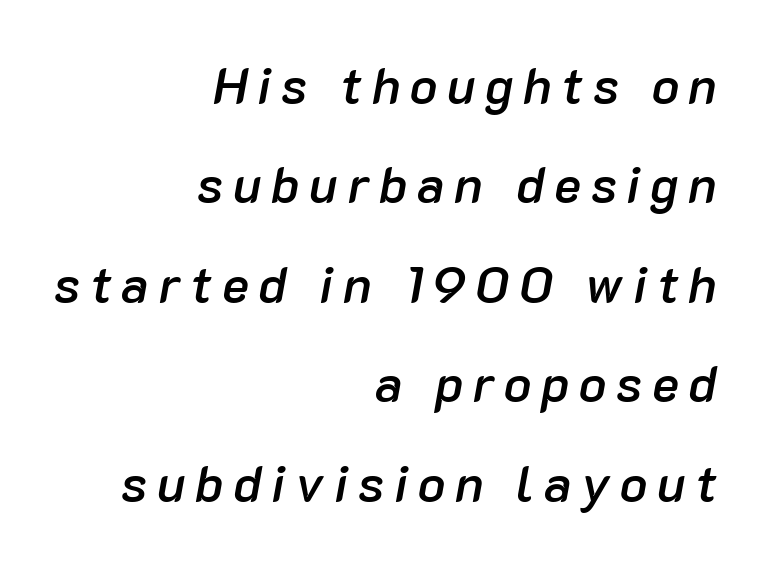
A clean baseline with only descenders dipping below it. How heavy is the stroke? Medium-heavy — a semibold, shy of bold. Note the varied advance widths — an 'i' is clearly narrower than an 'm'. Reading down the column, the eye jumps a long way to each next line. Reading down the block, your eye finds every line finishing at a fixed right position. Emphasis-style slanted type is in use.
